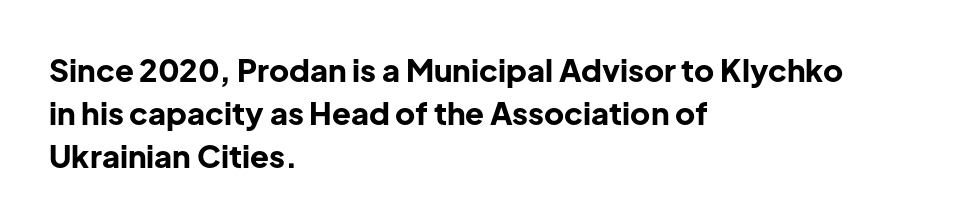
{"serif": "no", "italic": "no", "bold": "yes", "weight": "bold", "width": "normal", "stroke_contrast": "low", "x_height": "medium", "monospaced": "no", "underline": "no", "align": "left", "line_spacing": "normal", "line_spacing_ratio": 1.38, "letter_spacing": "normal", "letter_spacing_em": 0.0, "glyph_px": 31}
